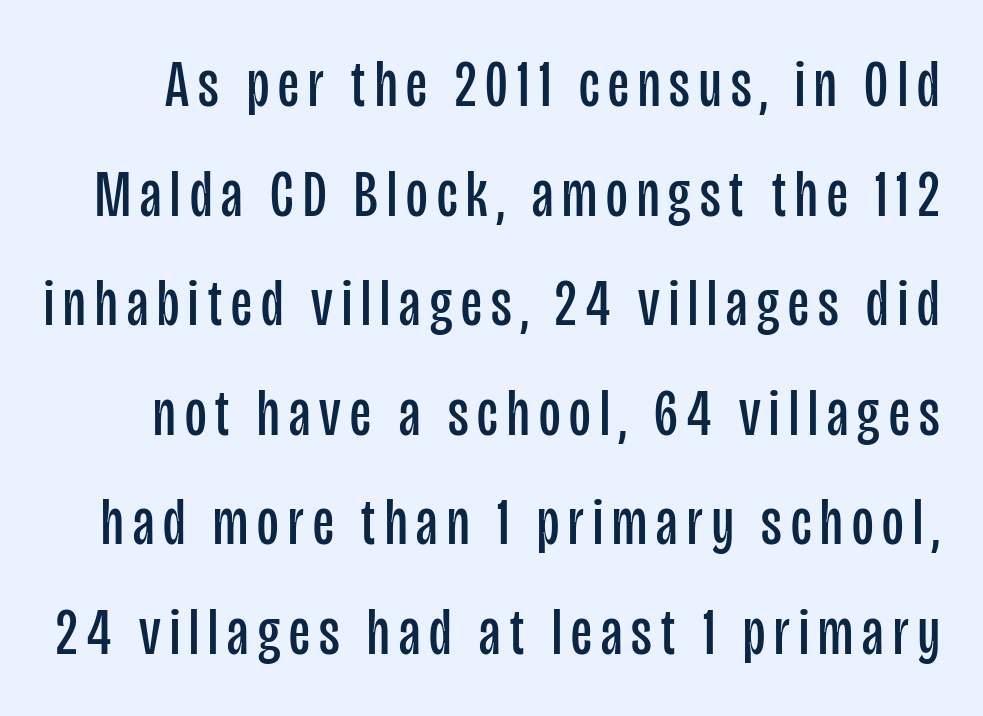
Each new line begins a customary step beneath the previous one. Weight class: somewhere from thin through regular. No word sits above an underline. The glyphs in this specimen are sans serif. The lettering holds an erect, upright posture throughout.
